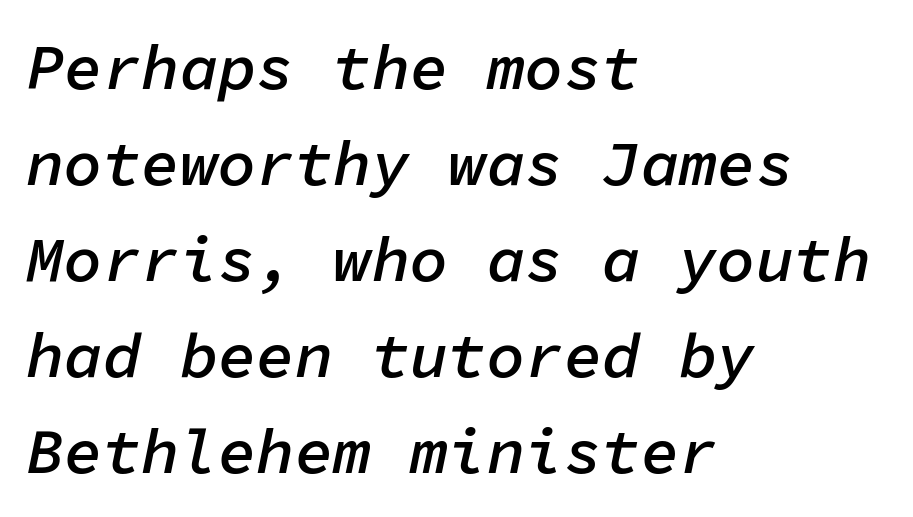
Q: Is the text bold? A: Semi-bold.
Q: Is the text italic (slanted)? A: Yes, it leans right by about 11 degrees.
Q: Is the text underlined? A: No.
Q: How is the paragraph aligned? A: Left-aligned.
Q: Is the spacing between letters normal or unusually wide? A: Normal.
Q: Is the spacing between lines tight, normal or loose? A: Normal.
Q: Width (condensed, normal, or wide)? A: Normal.
Q: Stroke contrast? A: Low.
Q: x-height? A: Medium.
Q: Monospaced? A: Yes.
